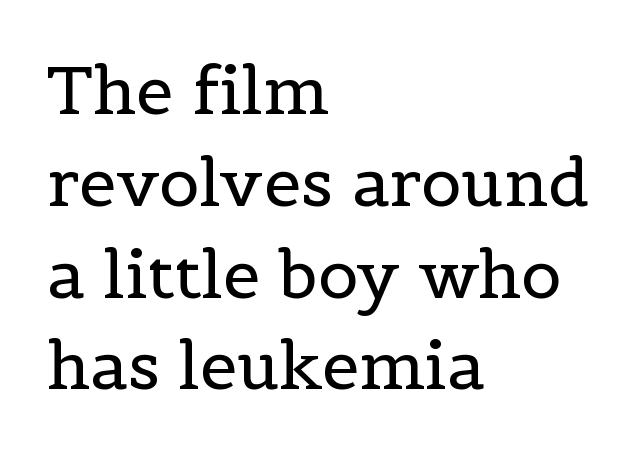
Q: Is the text bold? A: No.
Q: Is the text italic (slanted)? A: No, it is upright.
Q: Is the typeface a serif or a sans-serif typeface? A: Serif.
Q: Is the text underlined? A: No.
Q: How is the paragraph aligned? A: Left-aligned.
Q: Is the spacing between letters normal or unusually wide? A: Normal.
Q: Is the spacing between lines tight, normal or loose? A: Normal.
Q: Width (condensed, normal, or wide)? A: Normal.
Q: x-height? A: Medium.
Q: Monospaced? A: No.
